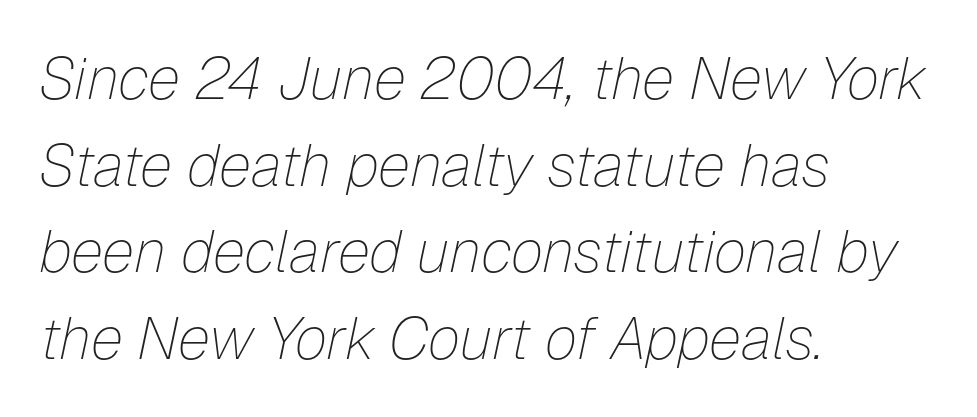
Q: Is the text bold? A: No.
Q: Is the text italic (slanted)? A: Yes, it leans right by about 12 degrees.
Q: Is the text underlined? A: No.
Q: How is the paragraph aligned? A: Left-aligned.
Q: Is the spacing between letters normal or unusually wide? A: Normal.
Q: Is the spacing between lines tight, normal or loose? A: Normal.
Q: Width (condensed, normal, or wide)? A: Normal.
Q: Stroke contrast? A: Low.
Q: x-height? A: Medium.
Q: Monospaced? A: No.
